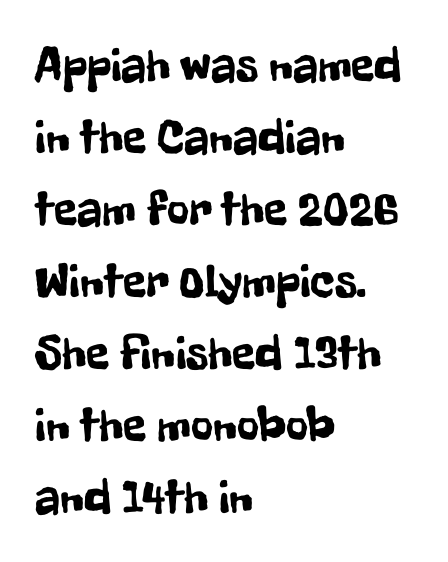
{"serif": "no", "italic": "no", "width": "condensed", "stroke_contrast": "low", "x_height": "medium", "monospaced": "no", "underline": "no", "align": "left", "line_spacing": "normal", "line_spacing_ratio": 1.5, "letter_spacing": "normal", "letter_spacing_em": 0.0, "glyph_px": 48}
